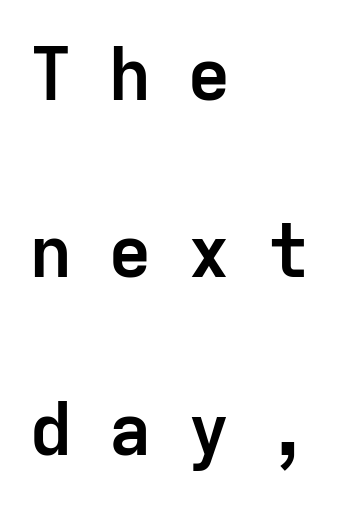
The image shows 73 px semibold sans-serif type, upright, monospaced; set left-aligned, loose line spacing (2.43x), unusually wide letter spacing (+0.48 em), not underlined; low stroke contrast and a medium x-height.
